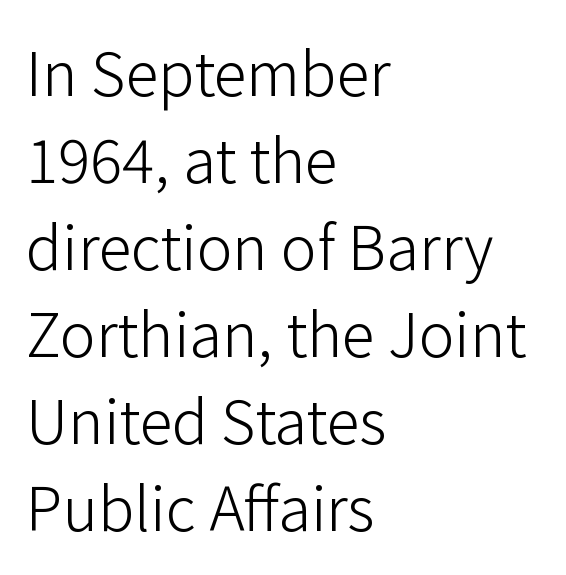
Q: Is the text bold? A: No.
Q: Is the text italic (slanted)? A: No, it is upright.
Q: Is the typeface a serif or a sans-serif typeface? A: Sans-serif.
Q: Is the text underlined? A: No.
Q: How is the paragraph aligned? A: Left-aligned.
Q: Is the spacing between letters normal or unusually wide? A: Normal.
Q: Is the spacing between lines tight, normal or loose? A: Normal.
Q: Width (condensed, normal, or wide)? A: Normal.
Q: Stroke contrast? A: Low.
Q: x-height? A: Medium.
Q: Monospaced? A: No.
